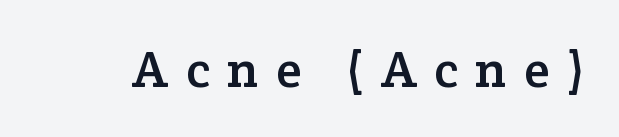
Q: Is the text italic (slanted)? A: No, it is upright.
Q: Is the typeface a serif or a sans-serif typeface? A: Serif.
Q: Is the text underlined? A: No.
Q: Is the spacing between letters normal or unusually wide? A: Unusually wide.
Q: Width (condensed, normal, or wide)? A: Normal.
Q: Stroke contrast? A: Low.
Q: x-height? A: Medium.
Q: Monospaced? A: No.
